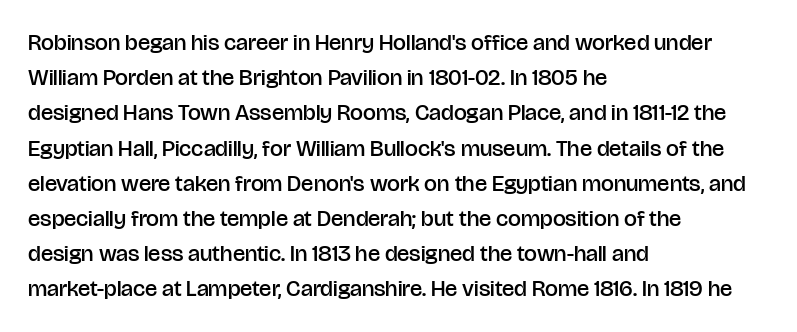
Q: Is the text bold? A: Semi-bold.
Q: Is the text italic (slanted)? A: No, it is upright.
Q: Is the text underlined? A: No.
Q: How is the paragraph aligned? A: Left-aligned.
Q: Is the spacing between letters normal or unusually wide? A: Normal.
Q: Is the spacing between lines tight, normal or loose? A: Normal.
